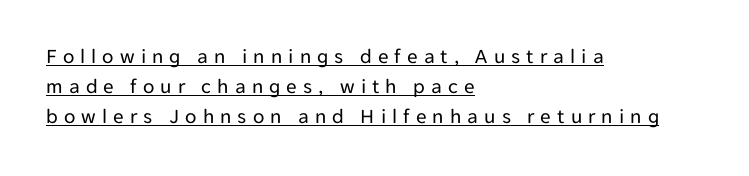
The image shows 21 px text type, upright; set left-aligned, normal line spacing (1.44x), unusually wide letter spacing (+0.29 em), underlined.
